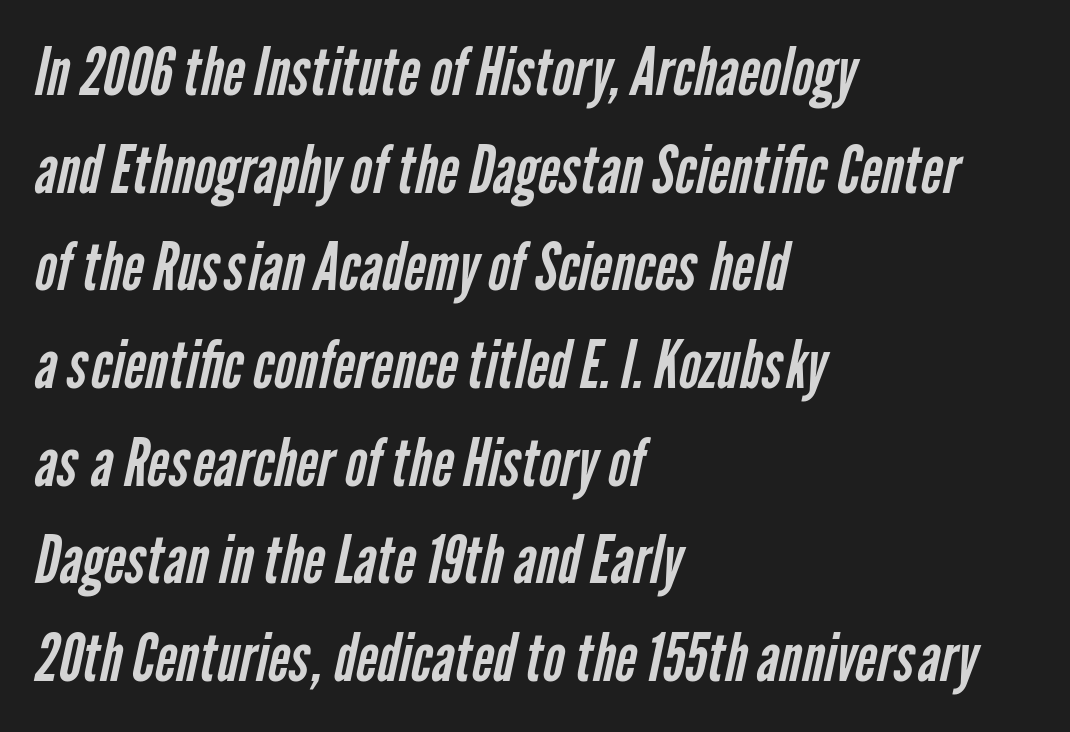
{"serif": "no", "bold": "no", "weight": "regular", "width": "condensed", "stroke_contrast": "low", "x_height": "medium", "monospaced": "no", "underline": "no", "align": "left", "line_spacing": "normal", "line_spacing_ratio": 1.48, "letter_spacing": "normal", "letter_spacing_em": 0.0, "glyph_px": 66}
